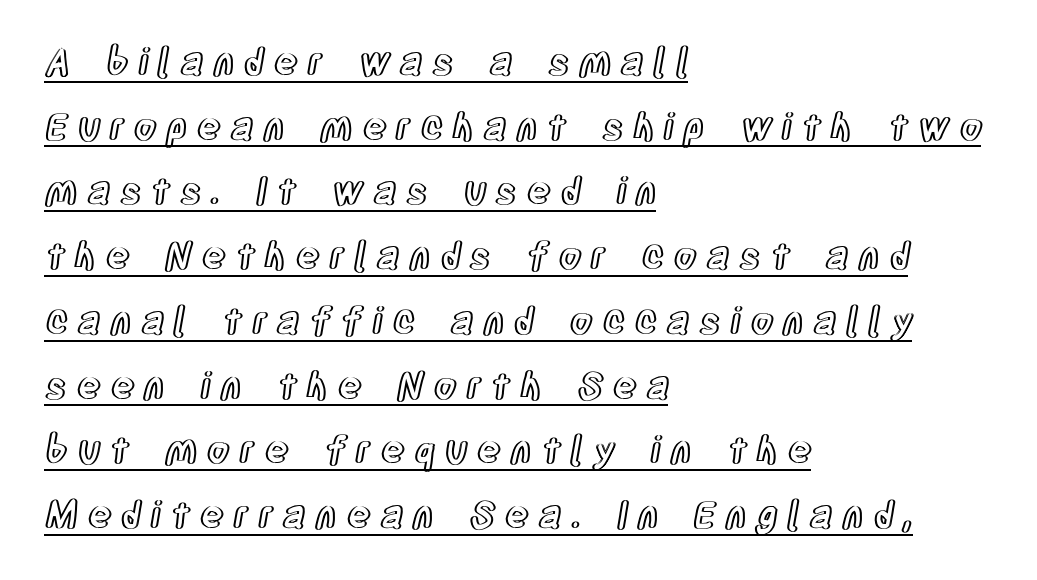
The image shows 37 px condensed type; set left-aligned, line spacing 1.75x, unusually wide letter spacing (+0.26 em), underlined; a large x-height.
